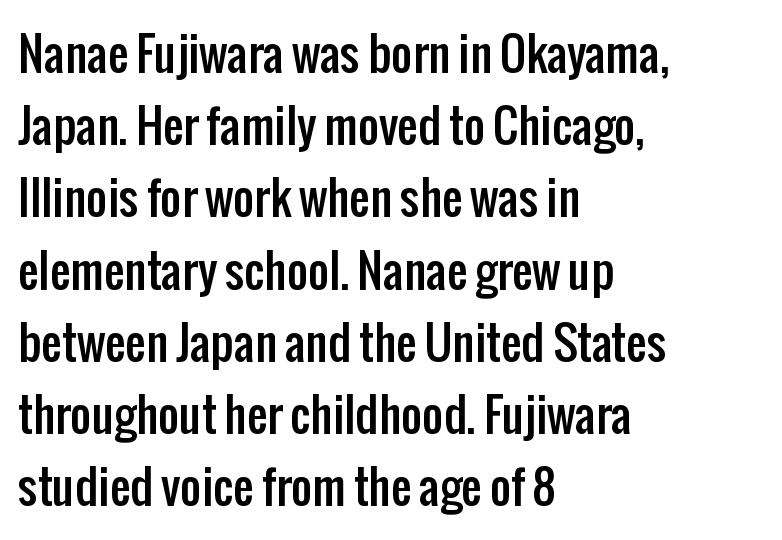
{"serif": "no", "italic": "no", "width": "condensed", "stroke_contrast": "low", "x_height": "medium", "monospaced": "no", "underline": "no", "align": "left", "line_spacing": "normal", "line_spacing_ratio": 1.57, "letter_spacing": "normal", "letter_spacing_em": 0.0, "glyph_px": 46}
